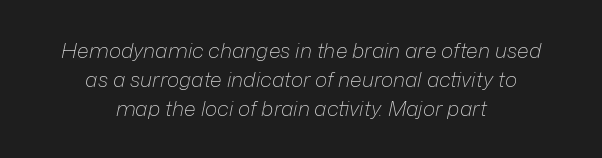
The image shows 21 px text type, italic (leaning right); set centered, normal line spacing (1.37x), normal letter spacing, not underlined.
